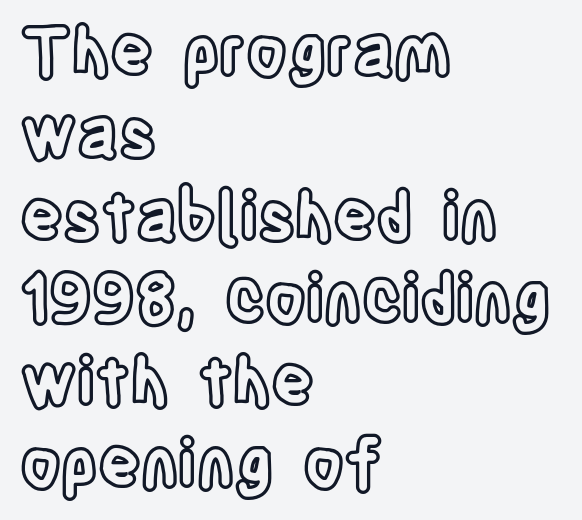
Every stem runs plumb, perpendicular to the baseline. You could call the tracking neutral — neither tight nor loose. Horizontal alignment here is leftward, the default for most running prose. Each letter keeps its own natural width here, so spacing adapts to shape. The leading is moderate, giving the passage an even texture.
